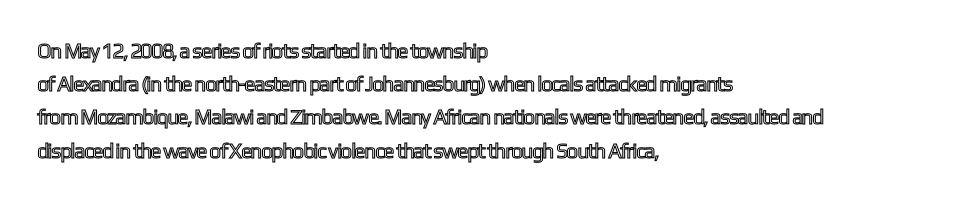
The image shows 21 px text type, upright; set left-aligned, normal line spacing (1.58x), normal letter spacing, not underlined.
